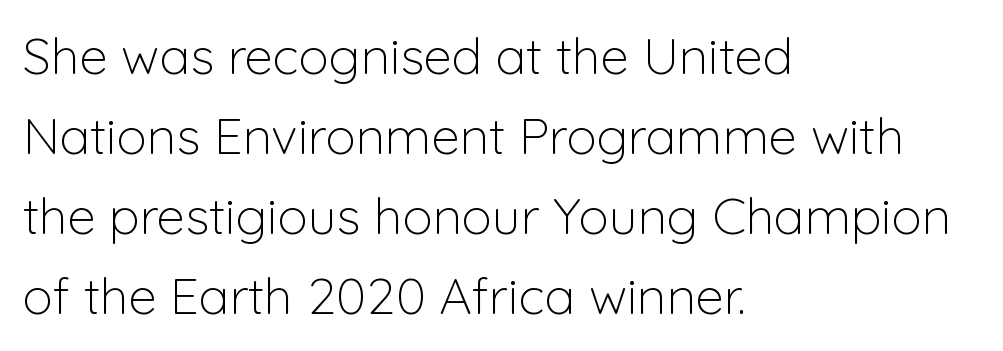
Q: Is the text bold? A: No.
Q: Is the text italic (slanted)? A: No, it is upright.
Q: Is the typeface a serif or a sans-serif typeface? A: Sans-serif.
Q: Is the text underlined? A: No.
Q: How is the paragraph aligned? A: Left-aligned.
Q: Is the spacing between letters normal or unusually wide? A: Normal.
Q: Is the spacing between lines tight, normal or loose? A: Normal.
Q: Width (condensed, normal, or wide)? A: Normal.
Q: Stroke contrast? A: Low.
Q: x-height? A: Medium.
Q: Monospaced? A: No.
